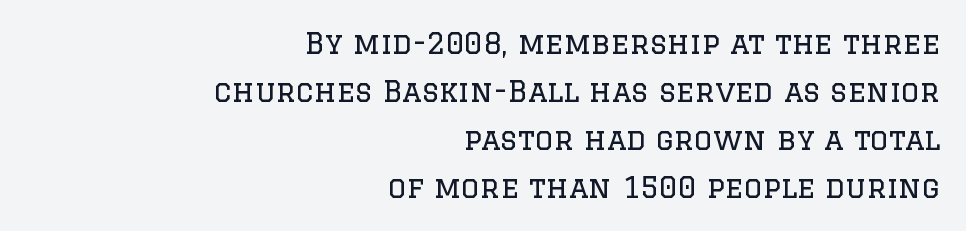
{"serif": "yes", "italic": "no", "bold": "no", "weight": "regular", "width": "normal", "stroke_contrast": "low", "x_height": "large", "monospaced": "no", "underline": "no", "align": "right", "line_spacing": "normal", "line_spacing_ratio": 1.66, "letter_spacing": "normal", "letter_spacing_em": 0.0, "glyph_px": 29}
